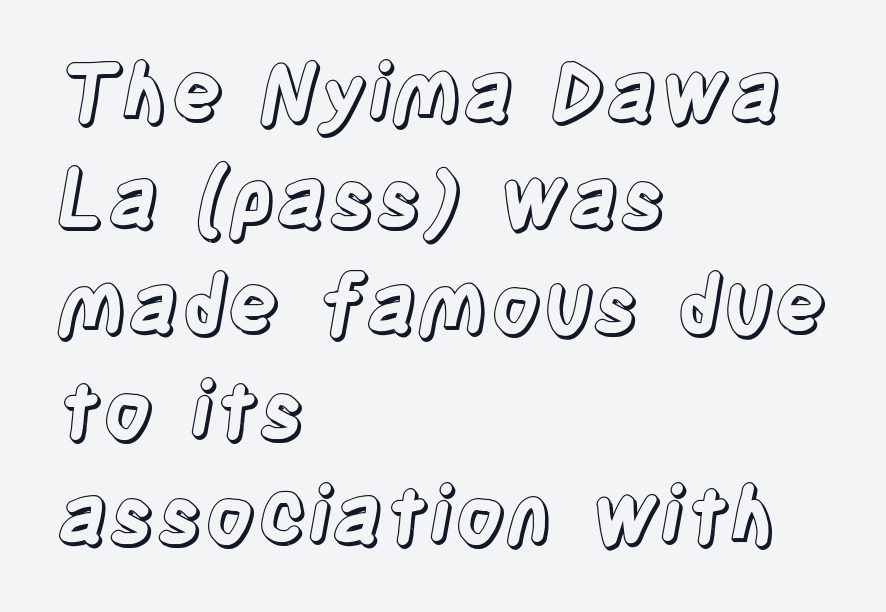
The letters sit at their default tracking, neither squeezed nor spread. Layout note: lines flush left. The lines sit at an ordinary, default distance from one another. Quick note: underline off. These lines are rendered in a variable-pitch font.
